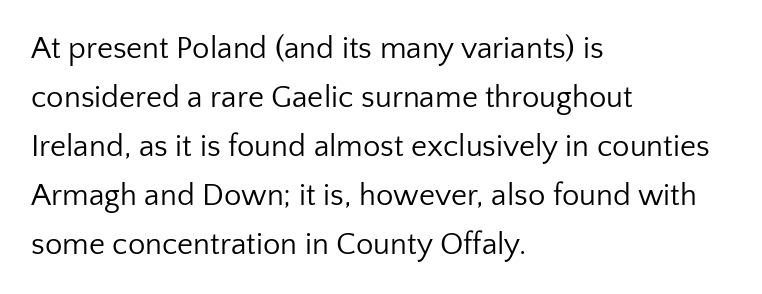
Q: Is the text bold? A: No.
Q: Is the text italic (slanted)? A: No, it is upright.
Q: Is the typeface a serif or a sans-serif typeface? A: Sans-serif.
Q: Is the text underlined? A: No.
Q: How is the paragraph aligned? A: Left-aligned.
Q: Is the spacing between letters normal or unusually wide? A: Normal.
Q: Is the spacing between lines tight, normal or loose? A: Normal.
Q: Width (condensed, normal, or wide)? A: Normal.
Q: Stroke contrast? A: Low.
Q: x-height? A: Medium.
Q: Monospaced? A: No.
